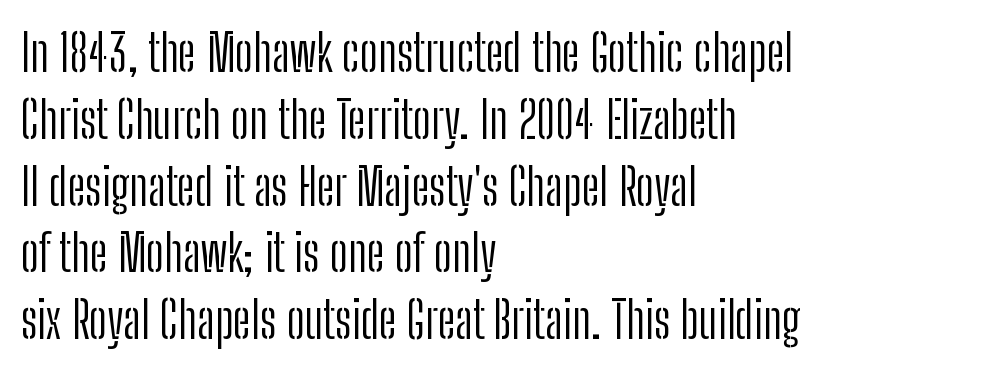
The text was rendered using a sans face with plain stroke endings. Unmarked baselines from the first word to the last. Varying glyph widths throughout — classic text-font behaviour. Is the letter spacing exaggerated? No — it looks like the ordinary default. The designer left line spacing at the default. Summary of weight: not heavy and not bold.
